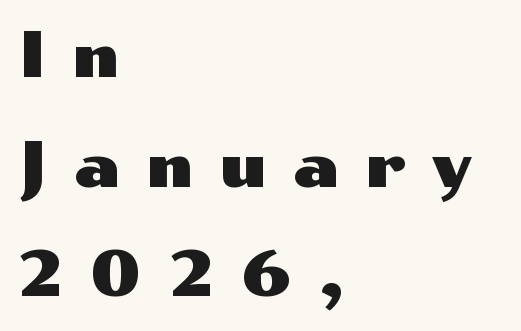
The image shows 62 px wide sans-serif type, upright; set left-aligned, line spacing 1.77x, unusually wide letter spacing (+0.41 em), not underlined; medium stroke contrast and a medium x-height.
